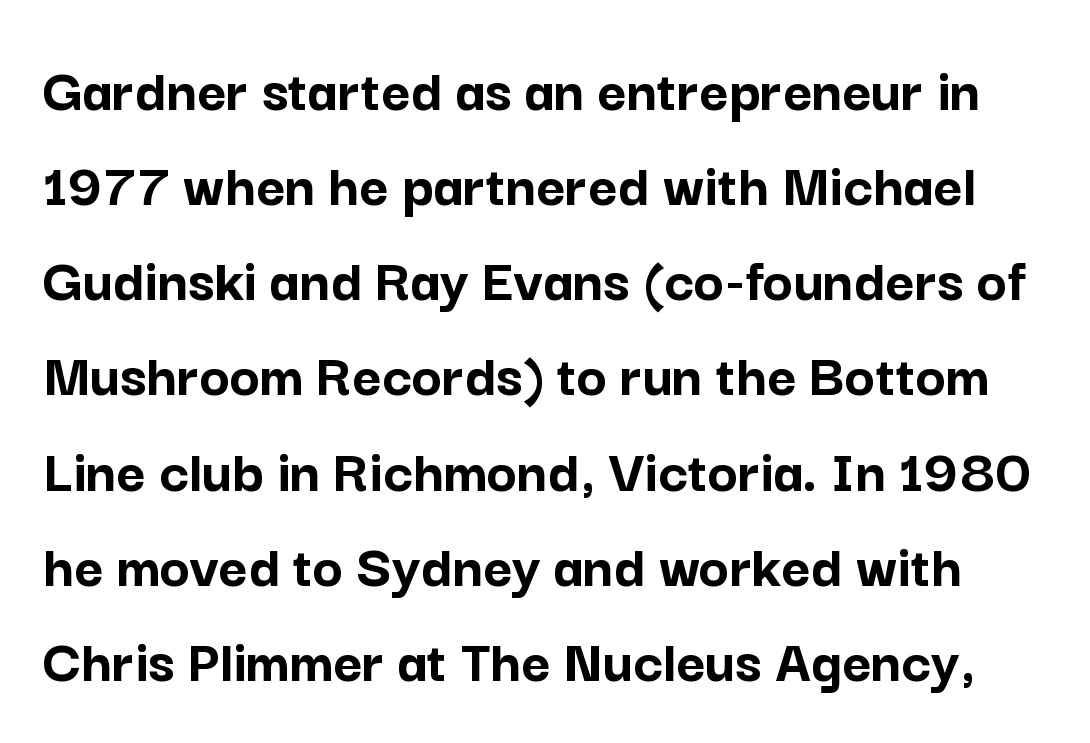
The image shows 63 px semibold sans-serif type, upright; set normal line spacing (1.51x), normal letter spacing, not underlined; low stroke contrast and a medium x-height.
